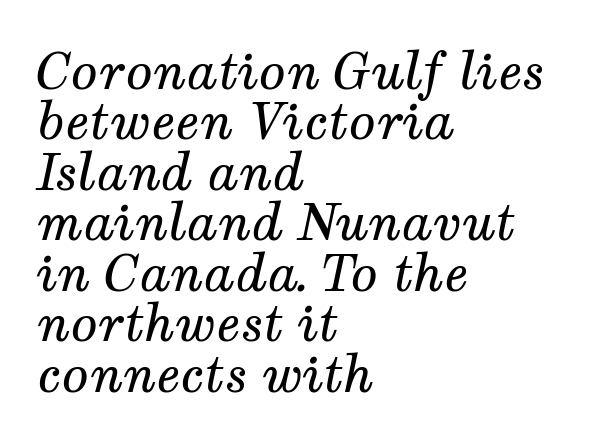
The designer went with a serif here, giving each stem small feet. Note the varied advance widths — an 'i' is clearly narrower than an 'm'. Weight: not bold — regular or lighter. The rendering anchors every line to the left-hand side.
